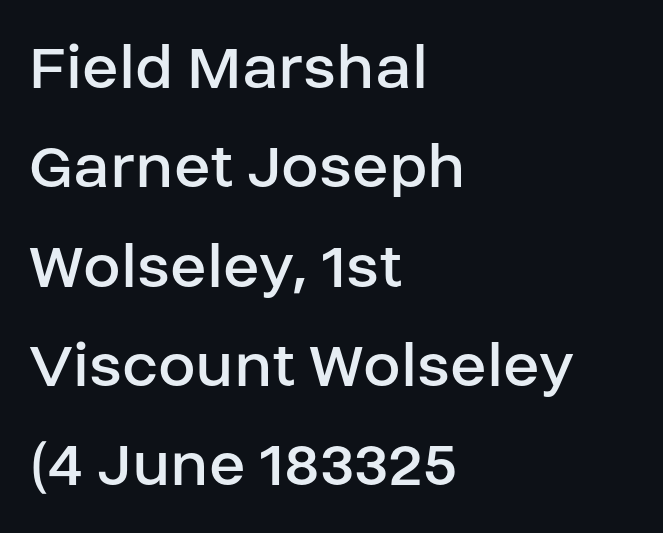
{"serif": "no", "italic": "no", "bold": "no", "weight": "regular", "width": "normal", "stroke_contrast": "low", "x_height": "large", "monospaced": "no", "underline": "no", "align": "left", "line_spacing": "normal", "line_spacing_ratio": 1.46, "letter_spacing": "normal", "letter_spacing_em": 0.0, "glyph_px": 68}
